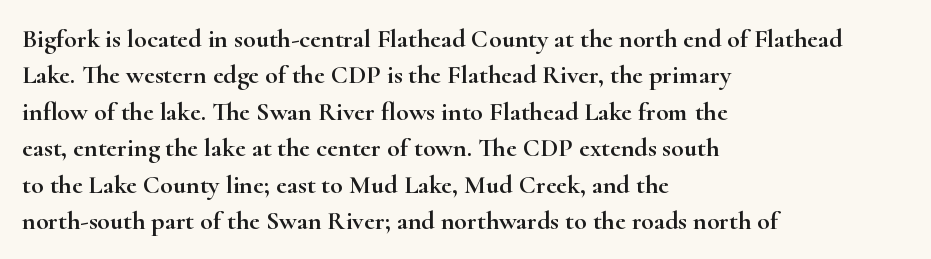
Each line starts at the same left margin while the right side varies. There is no visible air inserted between adjacent glyphs. Baseline-to-baseline distance is the conventional proportion of letter height. No italicization has been applied; the sample stays upright.
